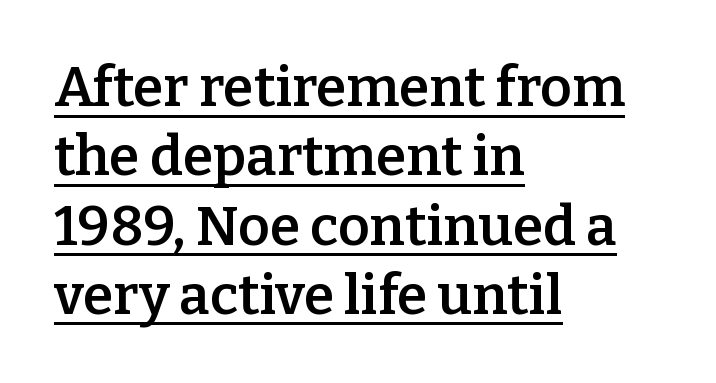
Q: Is the text bold? A: Semi-bold.
Q: Is the text italic (slanted)? A: No, it is upright.
Q: Is the typeface a serif or a sans-serif typeface? A: Serif.
Q: Is the text underlined? A: Yes.
Q: How is the paragraph aligned? A: Left-aligned.
Q: Is the spacing between letters normal or unusually wide? A: Normal.
Q: Is the spacing between lines tight, normal or loose? A: Normal.
Q: Width (condensed, normal, or wide)? A: Normal.
Q: Stroke contrast? A: Low.
Q: x-height? A: Medium.
Q: Monospaced? A: No.
